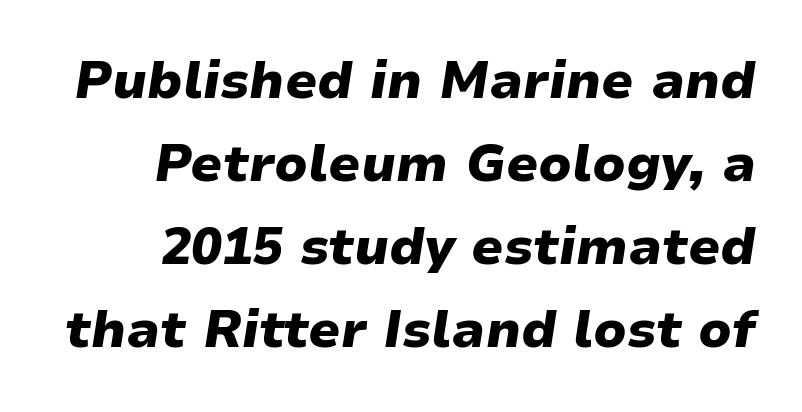
The image shows 51 px heavy, wide type, italic (leaning right); set right-aligned, normal line spacing (1.63x), normal letter spacing, not underlined; low stroke contrast and a medium x-height.
